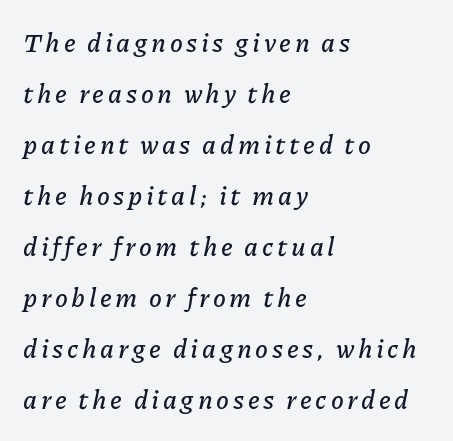
The passage is arranged the way most books set body copy — flush left. The block of text is sparse from top to bottom, with ample space between rows. These lines were composed using italics. Nobody drew a line under any word here.
